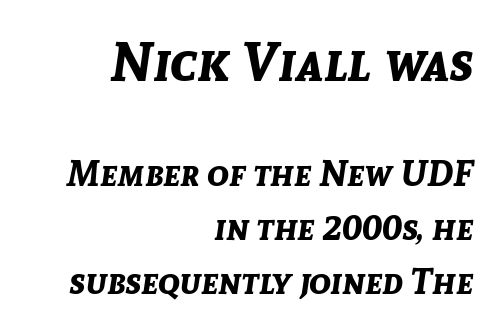
{"italic": "yes", "lean": "right", "slant_degrees": 8, "bold": "yes", "weight": "bold", "width": "normal", "stroke_contrast": "low", "x_height": "medium", "monospaced": "no", "underline": "no", "align": "right", "line_spacing": "normal", "line_spacing_ratio": 1.5, "letter_spacing": "normal", "letter_spacing_em": 0.0, "larger_block": "first", "size_ratio": 1.5, "glyph_px": 54}
